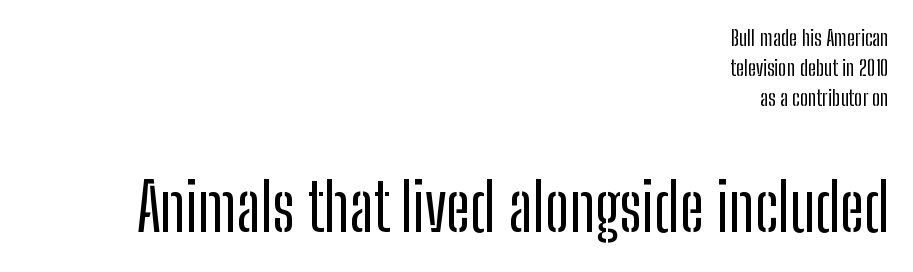
When letters stand straight like this, we call the style roman or upright. The emphasis by scale lands on block number two, below. Characters follow at the spacing the type designer built in. Interline gaps are of average width in this sample. Descender tails drop into unmarked territory.
